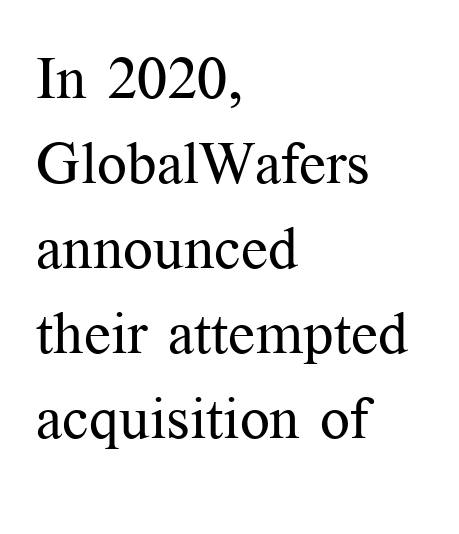
In terms of letterspacing, this is plain default setting. In terms of letterform style, serifs are clearly present. Notice how the passage keeps a crisp vertical edge on the left only. The typesetting does not lean heavy: it is not bold. Unmarked baselines from the first word to the last. The block of text has a typical density, with ordinary space between rows.
